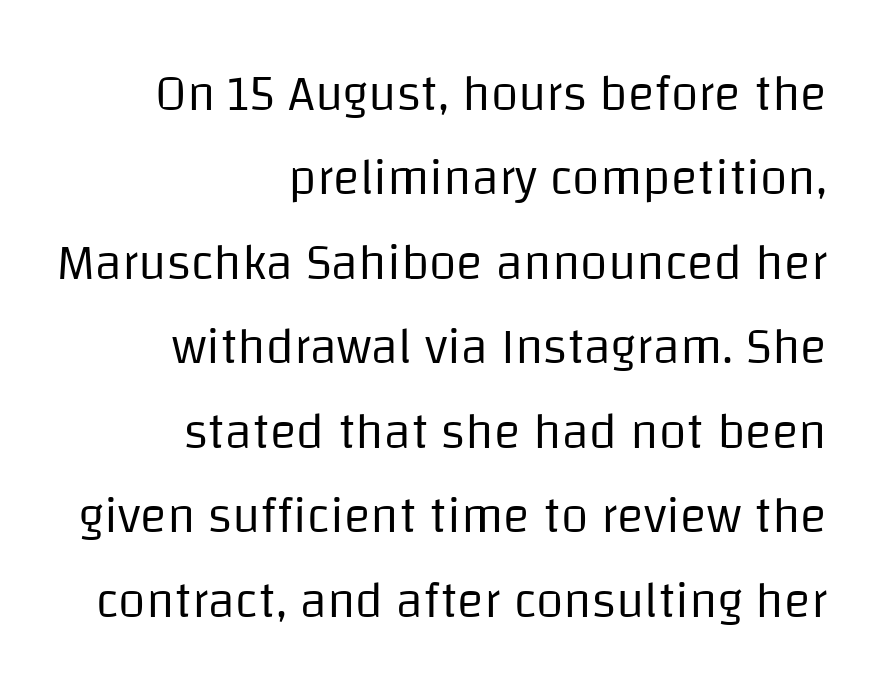
Clear beneath every line of the passage. Varying glyph widths throughout — classic text-font behaviour. Interline gaps are of average width in this sample. Compared with a flush-left layout, this one pins lines to the opposite, right side. Upright lettering throughout. Look at the tracking — it's just the regular setting, nothing added.
